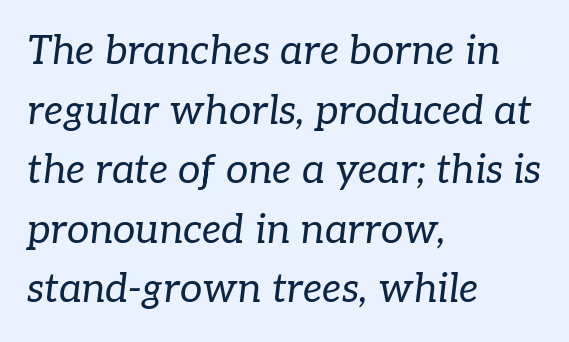
Q: Is the text bold? A: No.
Q: Is the text italic (slanted)? A: Yes, it leans right by about 7 degrees.
Q: Is the typeface a serif or a sans-serif typeface? A: Serif.
Q: Is the text underlined? A: No.
Q: How is the paragraph aligned? A: Left-aligned.
Q: Is the spacing between letters normal or unusually wide? A: Normal.
Q: Is the spacing between lines tight, normal or loose? A: Normal.
Q: Width (condensed, normal, or wide)? A: Normal.
Q: Stroke contrast? A: Low.
Q: x-height? A: Medium.
Q: Monospaced? A: No.
